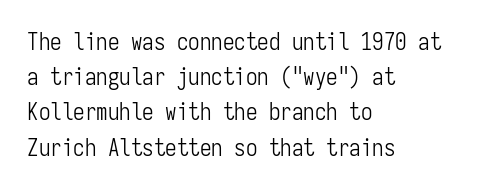
Q: Is the text bold? A: No.
Q: Is the text italic (slanted)? A: No, it is upright.
Q: Is the text underlined? A: No.
Q: How is the paragraph aligned? A: Left-aligned.
Q: Is the spacing between letters normal or unusually wide? A: Normal.
Q: Is the spacing between lines tight, normal or loose? A: Normal.
